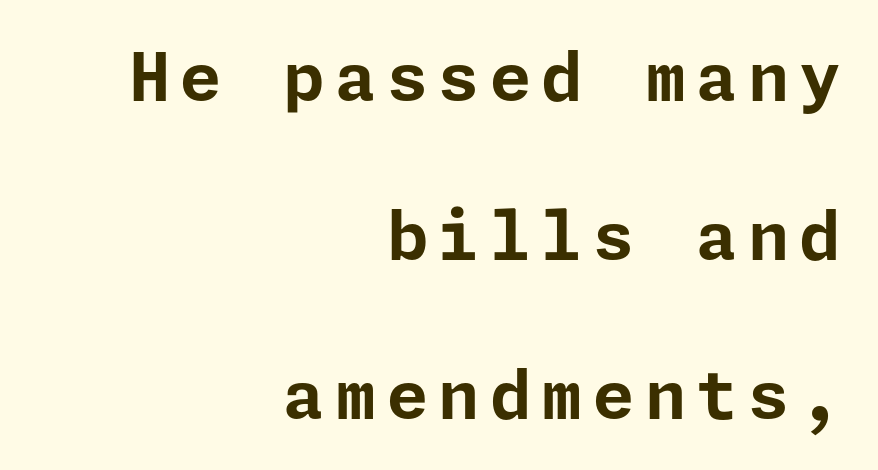
The image shows 67 px bold sans-serif type, upright; set right-aligned, loose line spacing (2.37x), not underlined; low stroke contrast and a medium x-height.
